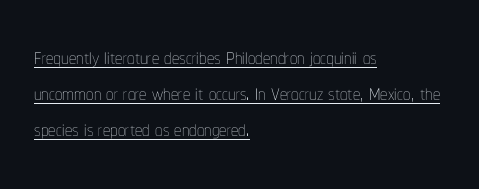
The image shows 29 px thin, condensed type, upright; set left-aligned, normal line spacing (1.25x), normal letter spacing, underlined; low stroke contrast and a medium x-height.
